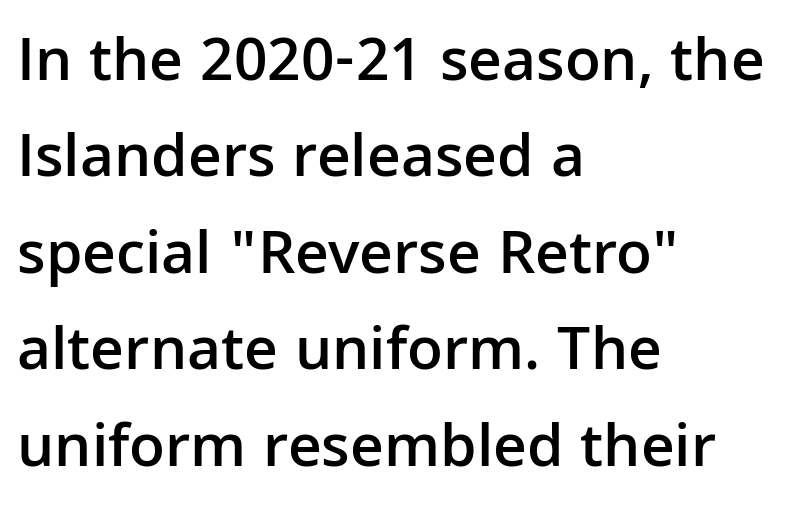
{"serif": "no", "italic": "no", "bold": "semi", "weight": "semibold", "width": "normal", "stroke_contrast": "low", "x_height": "medium", "monospaced": "no", "underline": "no", "align": "left", "line_spacing": "normal", "line_spacing_ratio": 1.53, "letter_spacing": "normal", "letter_spacing_em": 0.0, "glyph_px": 63}
